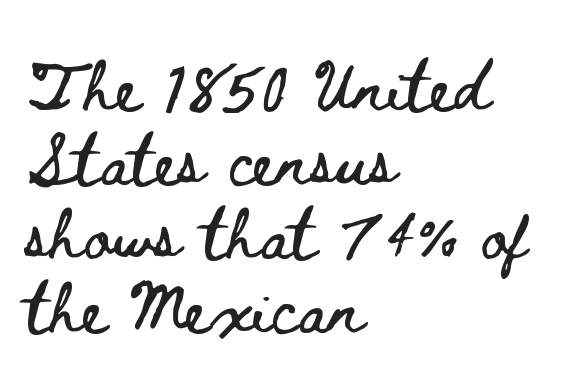
{"width": "wide", "stroke_contrast": "low", "x_height": "small", "monospaced": "no", "underline": "no", "align": "left", "line_spacing": "normal", "line_spacing_ratio": 1.48, "letter_spacing": "normal", "letter_spacing_em": 0.0, "glyph_px": 50}
